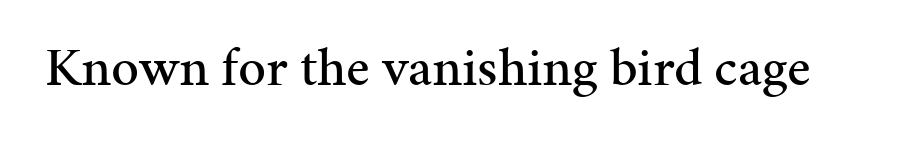
A typesetter would call this proportional, since set widths differ per character. The line texture is even and compact thanks to regular tracking. Does the lettering tilt? It doesn't — this is upright. The baseline area is clear. The type family on display is of the serif kind.
